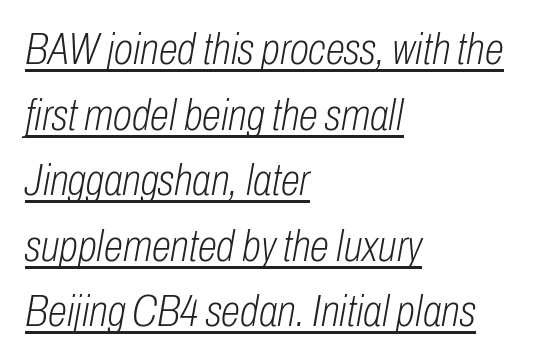
{"italic": "yes", "lean": "right", "slant_degrees": 10, "bold": "no", "weight": "light", "width": "condensed", "stroke_contrast": "low", "x_height": "medium", "monospaced": "no", "underline": "yes", "align": "left", "line_spacing": "normal", "line_spacing_ratio": 1.49, "letter_spacing": "normal", "letter_spacing_em": 0.0, "glyph_px": 44}
